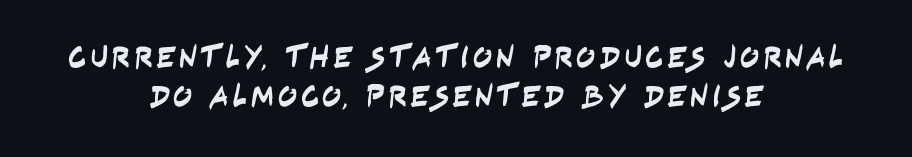
The image shows 32 px condensed sans-serif type; set centered, line spacing 1.22x, not underlined; low stroke contrast and a large x-height.
